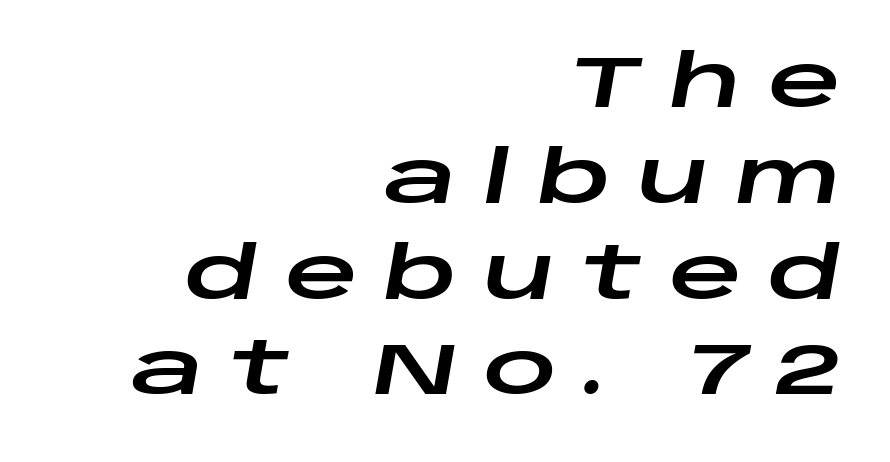
Spacing between characters has been opened up far beyond the box default. This sample uses an oblique cut, with every glyph tilted off the vertical. These lines are rendered in a variable-pitch font. Teacher's note: observe the even right margin — that is flush-right alignment. Leading: standard.
